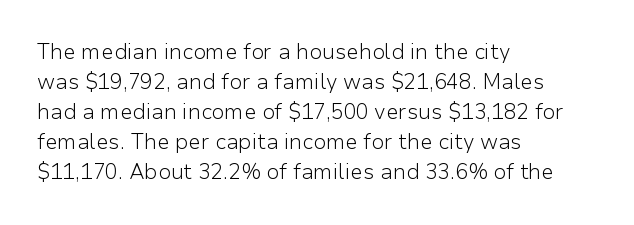
Compared with typical body copy, the letter spacing here is the same. The text block is weighted toward the left margin, trailing off unevenly rightward. The foot of each line stays bare and open. Evenly set lines give the paragraph a standard silhouette. Stroke thickness stays within the range of a standard reading face or lighter.
